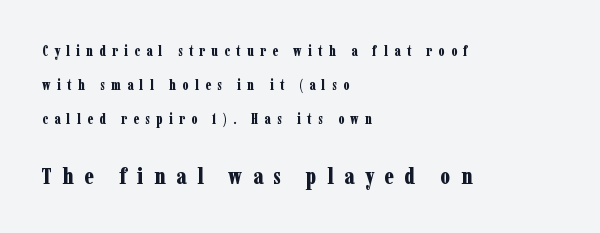
Does the weight exceed regular? Yes, all the way to bold. You can tell it's not italic because the verticals are truly vertical. Where is the straight margin? On the left. Caption: expanded tracking, letters set apart.
